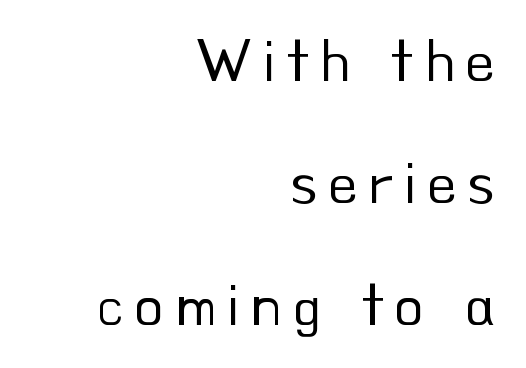
Q: Is the text bold? A: No.
Q: Is the text italic (slanted)? A: No, it is upright.
Q: Is the typeface a serif or a sans-serif typeface? A: Sans-serif.
Q: Is the text underlined? A: No.
Q: How is the paragraph aligned? A: Right-aligned.
Q: Is the spacing between lines tight, normal or loose? A: Loose.
Q: Width (condensed, normal, or wide)? A: Normal.
Q: Stroke contrast? A: Low.
Q: x-height? A: Small.
Q: Monospaced? A: No.
